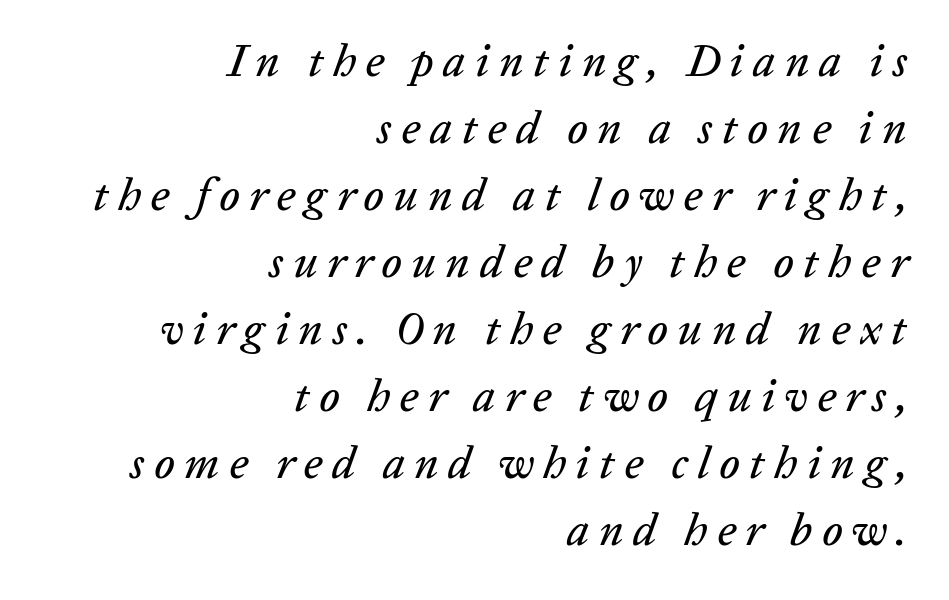
Q: Is the text italic (slanted)? A: Yes, it leans right by about 20 degrees.
Q: Is the text underlined? A: No.
Q: How is the paragraph aligned? A: Right-aligned.
Q: Is the spacing between letters normal or unusually wide? A: Unusually wide.
Q: Is the spacing between lines tight, normal or loose? A: Normal.
Q: Width (condensed, normal, or wide)? A: Normal.
Q: Stroke contrast? A: Low.
Q: x-height? A: Medium.
Q: Monospaced? A: No.
